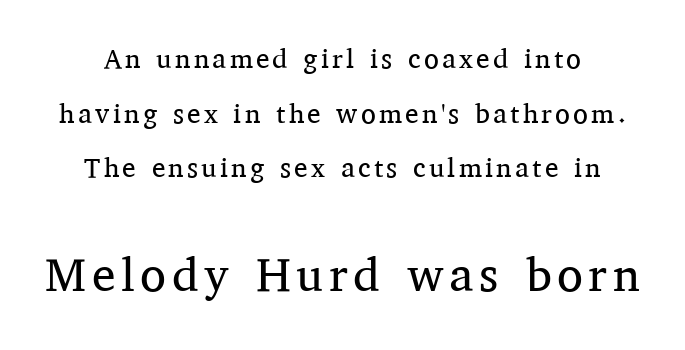
{"serif": "yes", "italic": "no", "bold": "no", "weight": "regular", "width": "normal", "stroke_contrast": "medium", "x_height": "medium", "monospaced": "no", "underline": "no", "line_spacing": "loose", "line_spacing_ratio": 2.02, "larger_block": "second", "size_ratio": 1.74, "glyph_px": 47}
